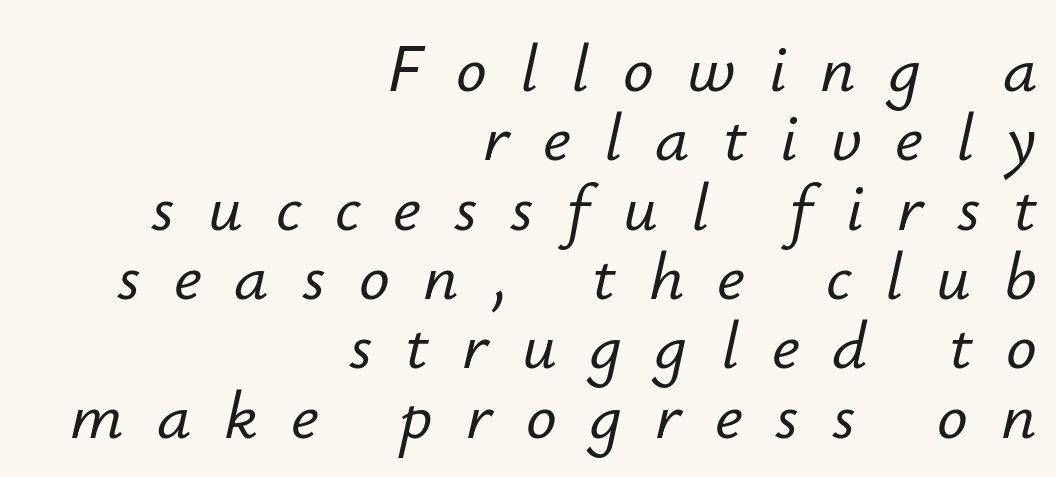
Q: Is the text italic (slanted)? A: Yes, it leans right by about 12 degrees.
Q: Is the text underlined? A: No.
Q: How is the paragraph aligned? A: Right-aligned.
Q: Is the spacing between letters normal or unusually wide? A: Unusually wide.
Q: Is the spacing between lines tight, normal or loose? A: Tight.
Q: Width (condensed, normal, or wide)? A: Normal.
Q: Stroke contrast? A: Low.
Q: x-height? A: Small.
Q: Monospaced? A: No.
